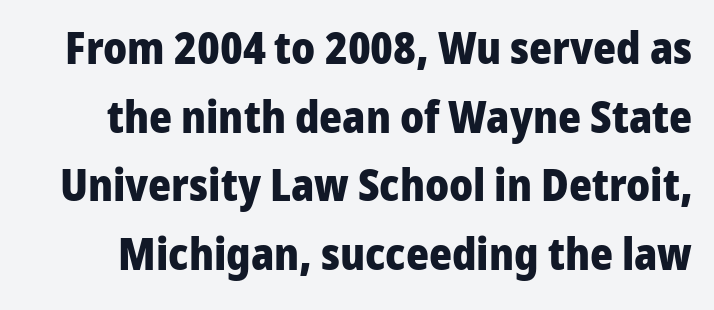
{"serif": "no", "italic": "no", "bold": "yes", "weight": "heavy", "width": "normal", "stroke_contrast": "low", "x_height": "medium", "monospaced": "no", "underline": "no", "line_spacing": "normal", "line_spacing_ratio": 1.56, "letter_spacing": "normal", "letter_spacing_em": 0.0, "glyph_px": 44}
